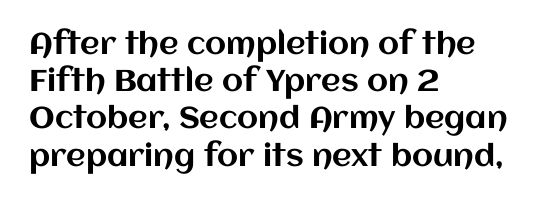
The image shows 30 px text type, upright; set left-aligned, line spacing 1.24x, normal letter spacing, not underlined; medium stroke contrast and a large x-height.
